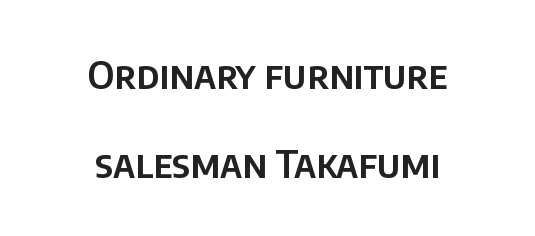
{"serif": "no", "italic": "no", "width": "normal", "stroke_contrast": "low", "x_height": "large", "monospaced": "no", "underline": "no", "align": "center", "line_spacing": "loose", "line_spacing_ratio": 2.33, "letter_spacing": "normal", "letter_spacing_em": 0.0, "glyph_px": 38}
